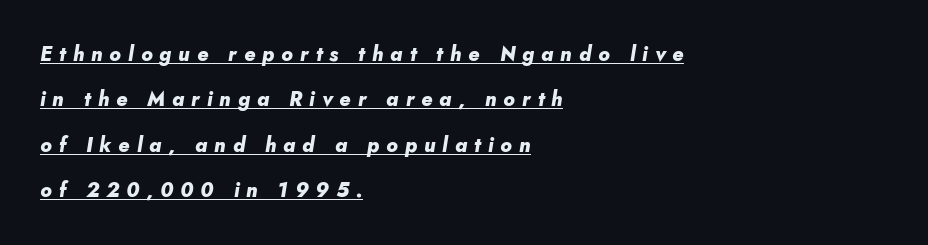
{"italic": "yes", "lean": "right", "slant_degrees": 10, "bold": "yes", "underline": "yes", "align": "left", "line_spacing": "loose", "line_spacing_ratio": 2.27, "letter_spacing": "wide", "letter_spacing_em": 0.35, "glyph_px": 20}
